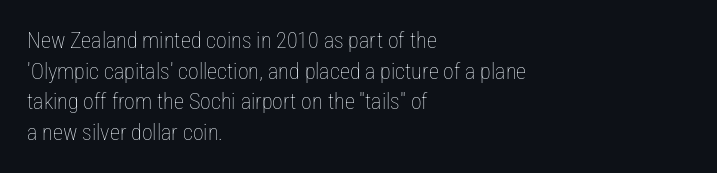
{"italic": "no", "bold": "no", "underline": "no", "align": "left", "line_spacing": "normal", "line_spacing_ratio": 1.39, "letter_spacing": "normal", "letter_spacing_em": 0.0, "glyph_px": 22}
